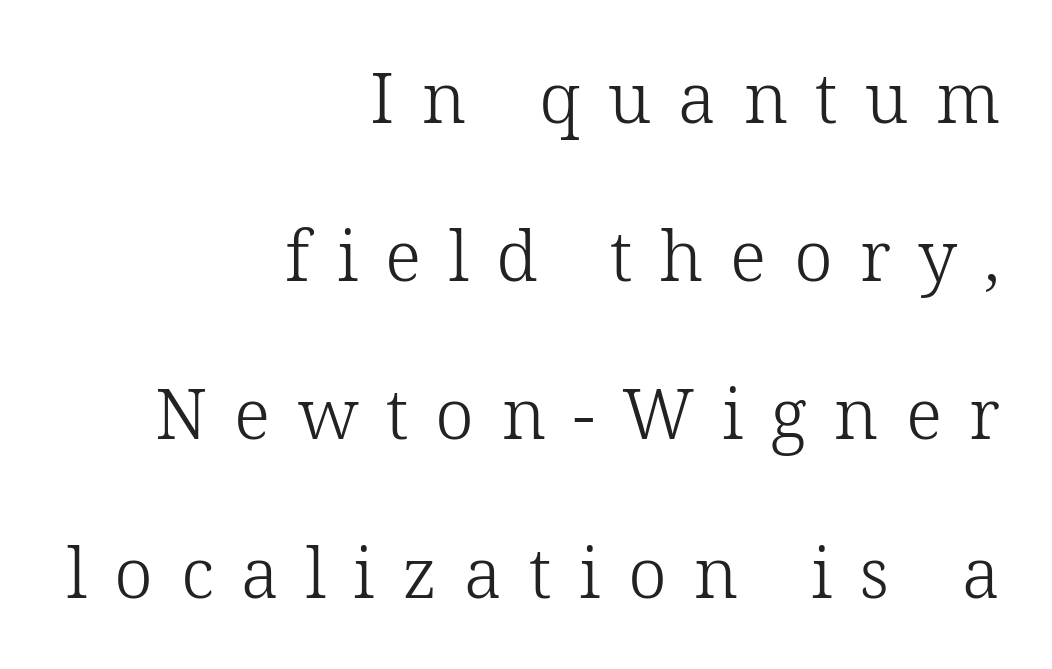
{"serif": "yes", "italic": "no", "bold": "no", "weight": "light", "width": "normal", "stroke_contrast": "low", "x_height": "medium", "monospaced": "no", "underline": "no", "align": "right", "line_spacing": "loose", "line_spacing_ratio": 2.26, "letter_spacing": "wide", "letter_spacing_em": 0.39, "glyph_px": 70}
